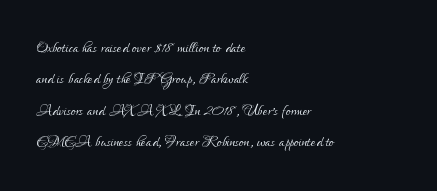
Honestly, the row spacing looks completely unremarkable. These lines keep a tight, regular rhythm from letter to letter. These lines stack with their left ends in a neat column.
